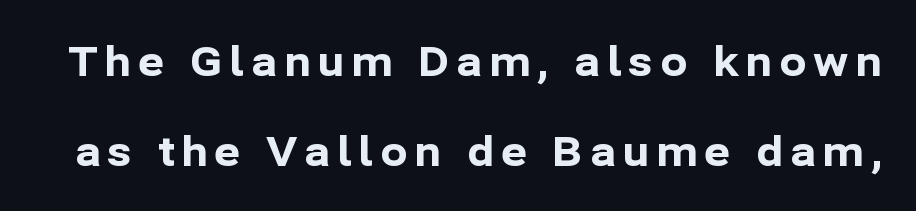
{"serif": "no", "italic": "no", "bold": "yes", "weight": "bold", "width": "normal", "stroke_contrast": "low", "x_height": "medium", "monospaced": "no", "underline": "no", "line_spacing": "loose", "line_spacing_ratio": 2.24, "glyph_px": 40}
